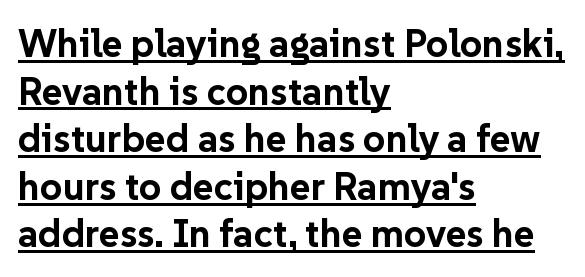
{"serif": "no", "italic": "no", "bold": "yes", "weight": "bold", "width": "normal", "stroke_contrast": "low", "x_height": "medium", "monospaced": "no", "underline": "yes", "align": "left", "line_spacing_ratio": 1.22, "letter_spacing": "normal", "letter_spacing_em": 0.0, "glyph_px": 39}
